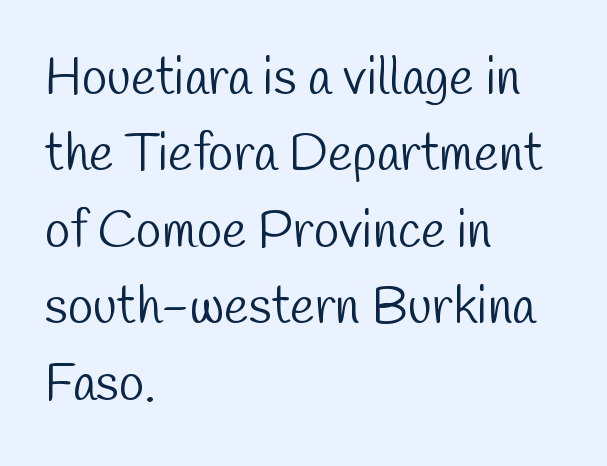
Ink coverage per letter is moderate at most. Does the copy run flush right? No — it runs flush left. Here the glyphs are tracked normally, forming tight word shapes. Evenly set lines give the paragraph a standard silhouette. Quick note: underline off.
